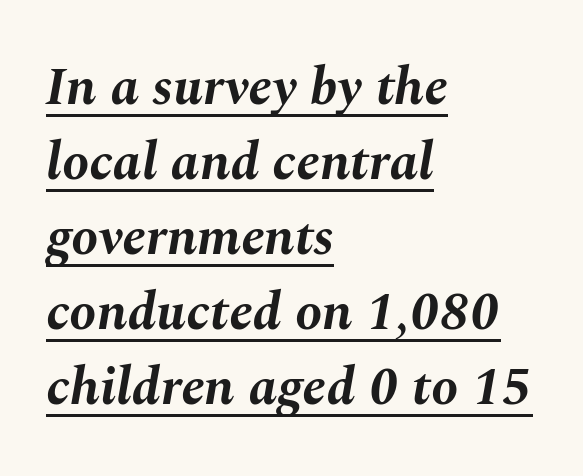
The image shows 54 px bold type, italic (leaning right); set left-aligned, normal line spacing (1.39x), normal letter spacing, underlined; medium stroke contrast and a medium x-height.
